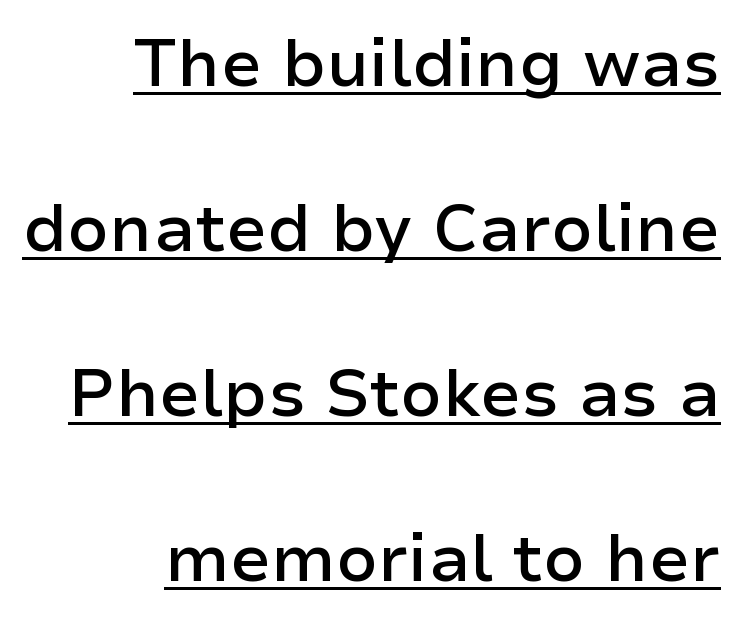
The image shows 66 px semibold sans-serif type, upright; set right-aligned, loose line spacing (2.5x), normal letter spacing, underlined; low stroke contrast and a medium x-height.
